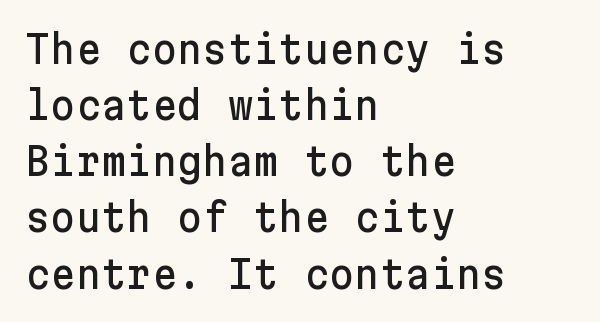
{"serif": "no", "italic": "no", "width": "normal", "stroke_contrast": "low", "x_height": "medium", "underline": "no", "align": "left", "line_spacing": "normal", "line_spacing_ratio": 1.44, "letter_spacing": "normal", "letter_spacing_em": 0.0, "glyph_px": 39}
